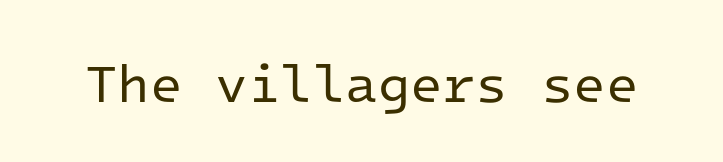
The image shows 53 px regular-weight sans-serif type, upright, monospaced; set normal letter spacing, not underlined; low stroke contrast and a medium x-height.
